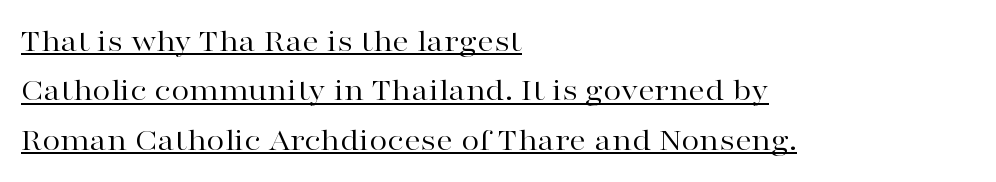
{"serif": "yes", "italic": "no", "bold": "no", "weight": "regular", "width": "wide", "stroke_contrast": "high", "x_height": "medium", "monospaced": "no", "underline": "yes", "align": "left", "line_spacing": "normal", "line_spacing_ratio": 1.5, "letter_spacing": "normal", "letter_spacing_em": 0.0, "glyph_px": 33}
